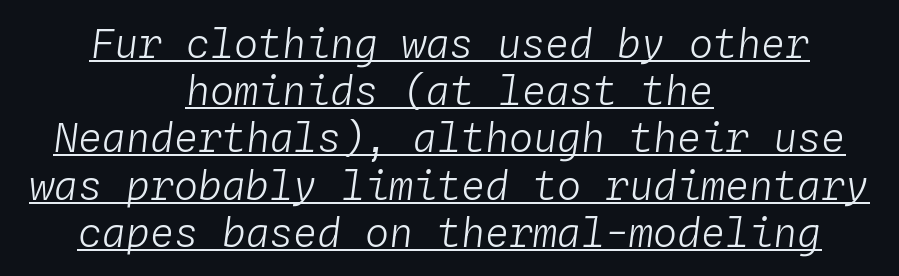
Q: Is the text bold? A: No.
Q: Is the text italic (slanted)? A: Yes, it leans right by about 4 degrees.
Q: Is the text underlined? A: Yes.
Q: How is the paragraph aligned? A: Centered.
Q: Is the spacing between letters normal or unusually wide? A: Normal.
Q: Width (condensed, normal, or wide)? A: Normal.
Q: Stroke contrast? A: Low.
Q: x-height? A: Medium.
Q: Monospaced? A: Yes.
